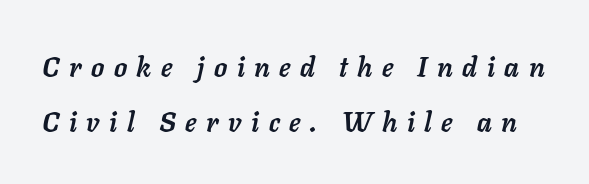
Baseline-to-baseline distance is far greater than the letter height. The axis of the letterforms is tilted away from vertical. How heavy is the stroke? Heavy — this is a bold. This rendering features lettering with no underline. Short note: letters widely spaced.
